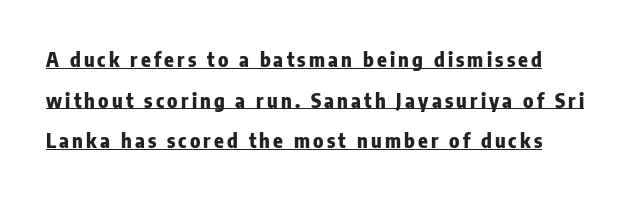
{"italic": "no", "bold": "yes", "underline": "yes", "line_spacing": "loose", "line_spacing_ratio": 2.03, "glyph_px": 20}
